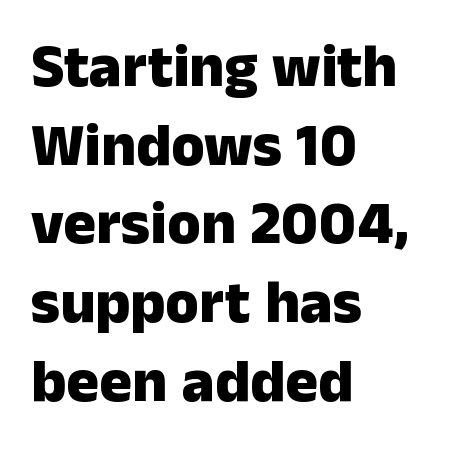
{"serif": "no", "italic": "no", "bold": "yes", "weight": "heavy", "width": "normal", "stroke_contrast": "low", "x_height": "medium", "monospaced": "no", "underline": "no", "align": "left", "line_spacing": "normal", "line_spacing_ratio": 1.29, "letter_spacing": "normal", "letter_spacing_em": 0.0, "glyph_px": 61}
